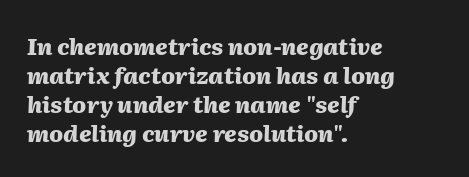
Q: Is the text bold? A: Yes.
Q: Is the text italic (slanted)? A: Yes, it leans right by about 2 degrees.
Q: Is the text underlined? A: No.
Q: How is the paragraph aligned? A: Left-aligned.
Q: Is the spacing between letters normal or unusually wide? A: Normal.
Q: Is the spacing between lines tight, normal or loose? A: Normal.
